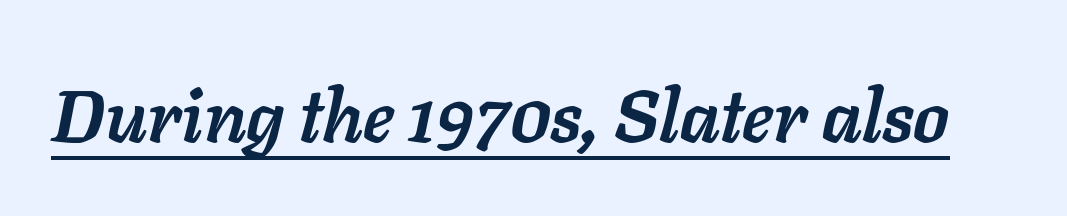
Heavy, bold letterforms. The face used here is rendered with its standard letterfit. Character widths vary here, with narrow letters taking less room than wide ones. Emphasis-style slanted type is in use. This sample carries an underscore along the baseline area.
